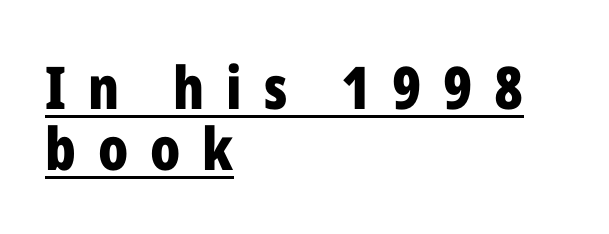
The image shows 59 px bold, condensed sans-serif type, upright; set left-aligned, tight line spacing (1.04x), unusually wide letter spacing (+0.37 em), underlined; low stroke contrast and a medium x-height.
